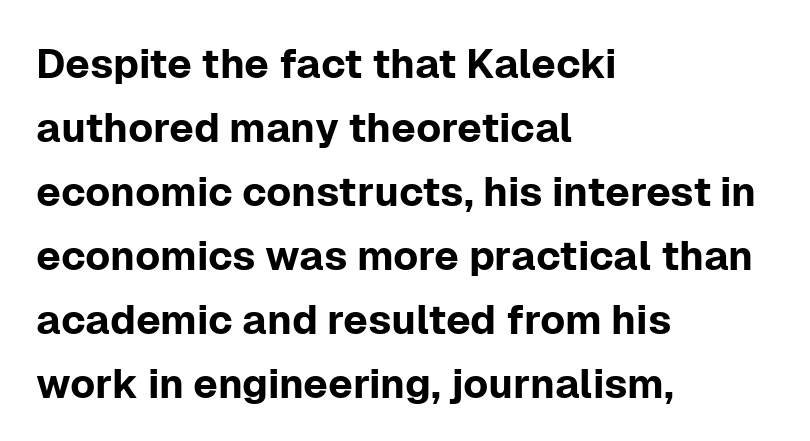
{"serif": "no", "italic": "no", "width": "normal", "stroke_contrast": "low", "x_height": "medium", "monospaced": "no", "underline": "no", "align": "left", "line_spacing": "normal", "line_spacing_ratio": 1.56, "letter_spacing": "normal", "letter_spacing_em": 0.0, "glyph_px": 41}
